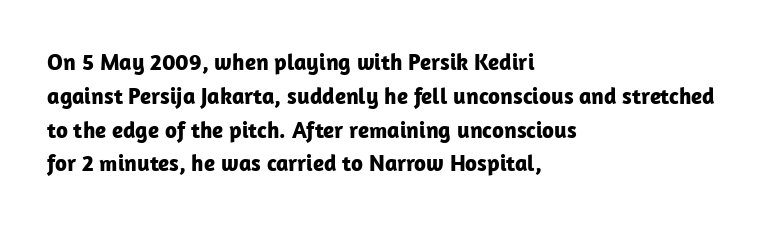
Bold? Absolutely — the strokes are thick and heavy. The setting favours the left margin, as ordinary paragraphs usually do. The font's upright variant was chosen for this text. A bare baseline throughout the passage. Vertical spacing — default.
